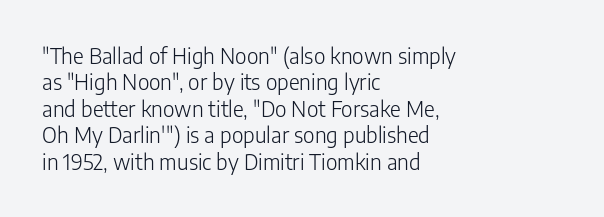
Q: Is the text bold? A: No.
Q: Is the text italic (slanted)? A: No, it is upright.
Q: Is the text underlined? A: No.
Q: How is the paragraph aligned? A: Left-aligned.
Q: Is the spacing between letters normal or unusually wide? A: Normal.
Q: Is the spacing between lines tight, normal or loose? A: Normal.
